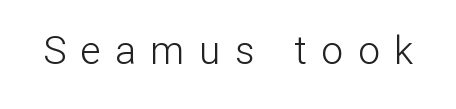
{"serif": "no", "italic": "no", "bold": "no", "weight": "light", "width": "normal", "stroke_contrast": "low", "x_height": "medium", "monospaced": "no", "underline": "no", "letter_spacing": "wide", "letter_spacing_em": 0.37, "glyph_px": 39}
